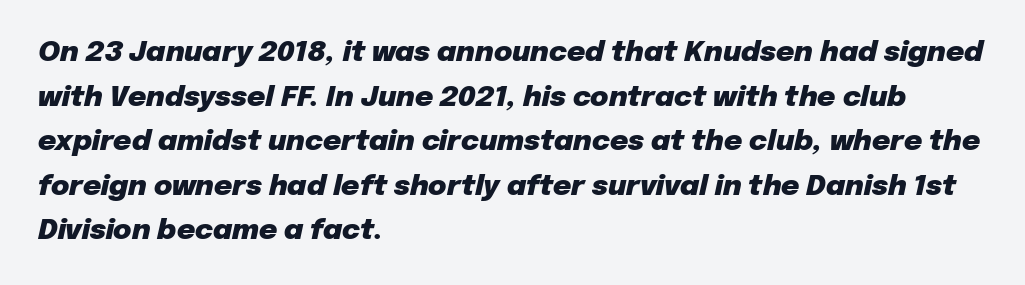
The image shows 28 px heavy type, italic (leaning right); set left-aligned, normal line spacing (1.59x), normal letter spacing, not underlined; low stroke contrast and a medium x-height.
